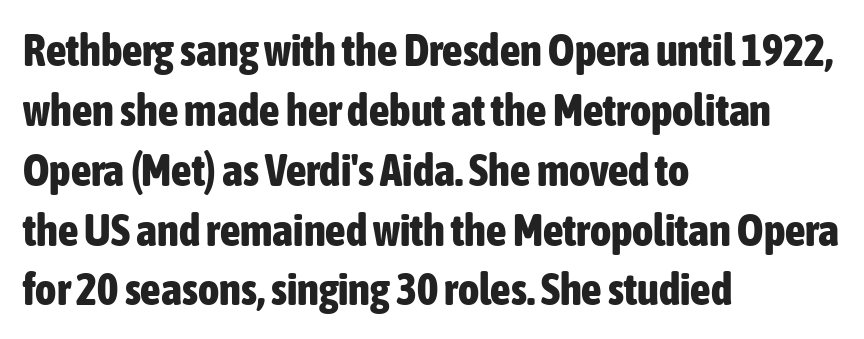
Q: Is the text bold? A: Yes.
Q: Is the text italic (slanted)? A: No, it is upright.
Q: Is the typeface a serif or a sans-serif typeface? A: Sans-serif.
Q: Is the text underlined? A: No.
Q: How is the paragraph aligned? A: Left-aligned.
Q: Is the spacing between letters normal or unusually wide? A: Normal.
Q: Is the spacing between lines tight, normal or loose? A: Normal.
Q: Width (condensed, normal, or wide)? A: Condensed.
Q: Stroke contrast? A: Low.
Q: x-height? A: Medium.
Q: Monospaced? A: No.
